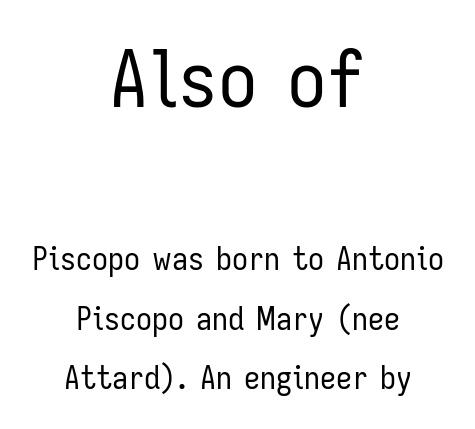
Q: Is the text bold? A: No.
Q: Is the text italic (slanted)? A: No, it is upright.
Q: Is the typeface a serif or a sans-serif typeface? A: Sans-serif.
Q: Is the text underlined? A: No.
Q: How is the paragraph aligned? A: Centered.
Q: Is the spacing between letters normal or unusually wide? A: Normal.
Q: Which block of text is set in a larger size, the first (top) or the second (bottom)? A: The first (top) one.
Q: Width (condensed, normal, or wide)? A: Condensed.
Q: Stroke contrast? A: Low.
Q: x-height? A: Medium.
Q: Monospaced? A: No.
